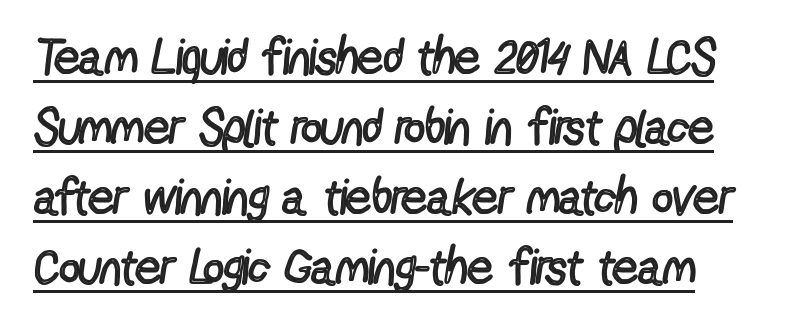
The image shows 50 px regular-weight, condensed sans-serif type; set normal line spacing (1.4x), normal letter spacing, underlined; a medium x-height.
